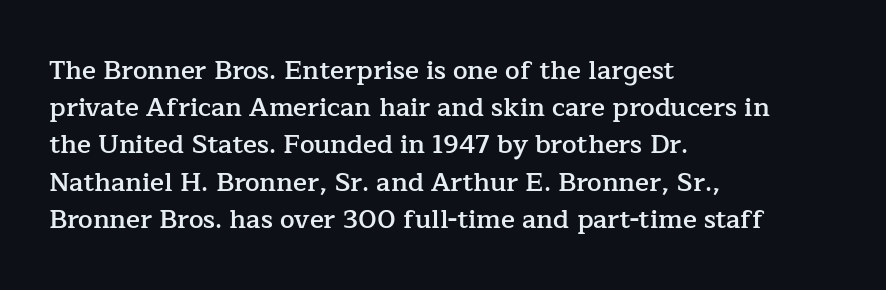
{"italic": "no", "bold": "semi", "underline": "no", "align": "left", "line_spacing": "normal", "line_spacing_ratio": 1.43, "letter_spacing": "normal", "letter_spacing_em": 0.0, "glyph_px": 26}
